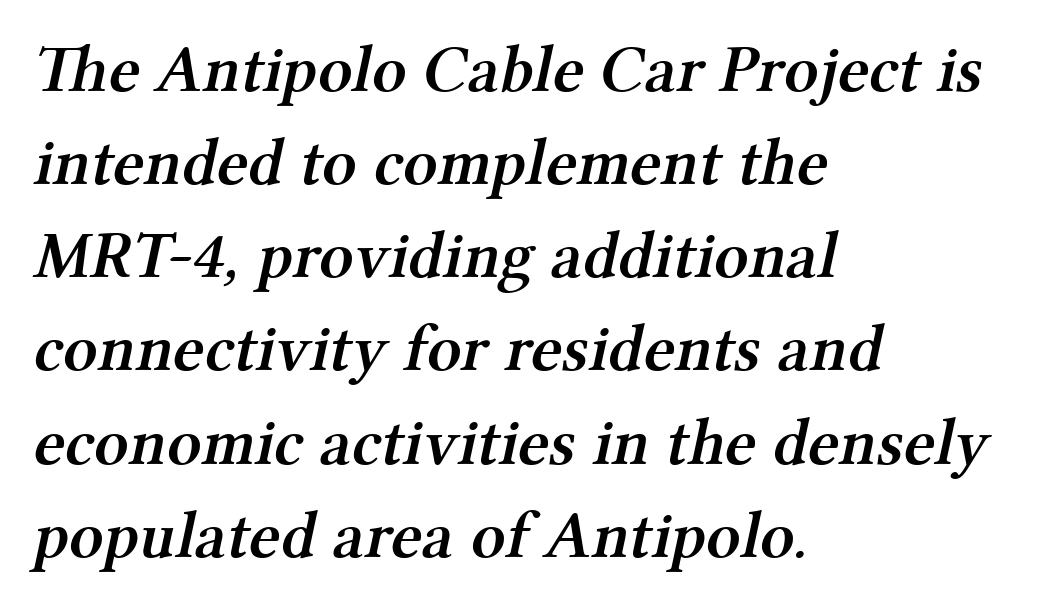
A clean baseline with only descenders dipping below it. In CSS terms this would be text-align: left. The designer left line spacing at the default. The face used here is a semibold: visibly heavier than regular, lighter than bold. Is this a fixed-width face? No — the glyphs have proportional, varying widths.
